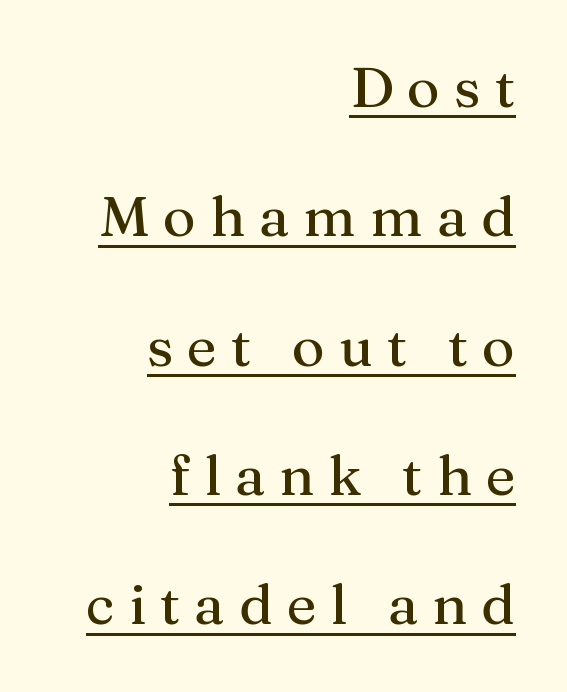
The type is letterspaced generously, with wide tracking. In terms of leading, this rendering errs on the spacious side. Italic: no, the glyphs are upright roman. All the whitespace from short lines collects on the left.
